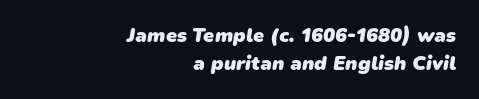
The image shows 20 px bold type; set right-aligned, normal line spacing (1.4x), normal letter spacing, not underlined.
